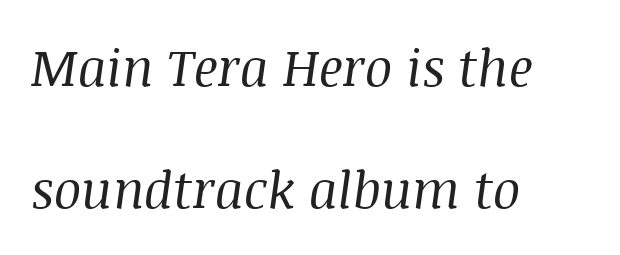
The image shows 51 px regular-weight serif type, italic (leaning right); set left-aligned, loose line spacing (2.4x), normal letter spacing, not underlined; medium stroke contrast and a large x-height.
